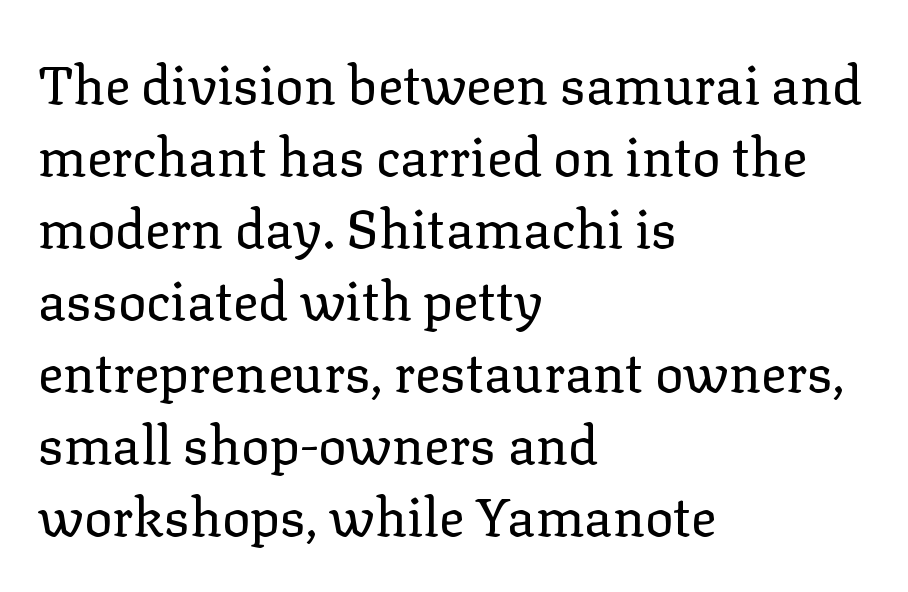
Normally led — the rows are evenly, conventionally spaced. Letter spacing: default. Type without underlining. In terms of posture, this sample is upright. Type style note: has serifs. A typesetter would call this proportional, since set widths differ per character.
